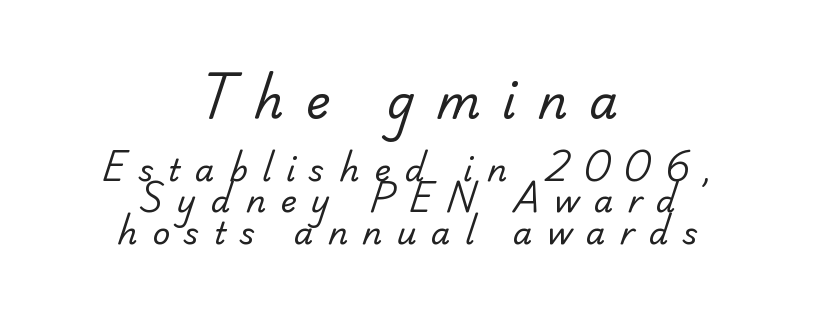
The image shows 46 px regular-weight sans-serif type; set centered, tight line spacing (1.02x), unusually wide letter spacing (+0.47 em), not underlined; the first (top) block is 1.48x larger; low stroke contrast and a small x-height.
